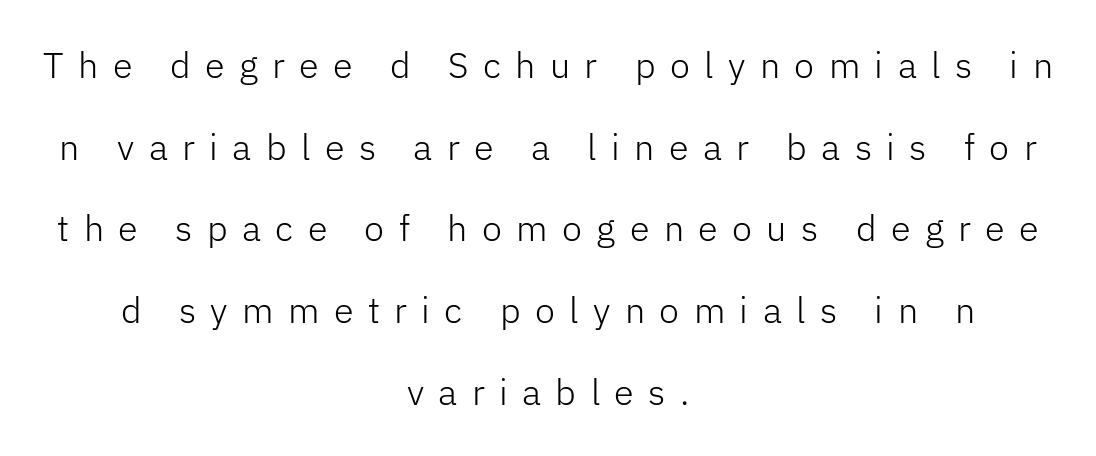
The image shows 36 px light sans-serif type, upright; set centered, loose line spacing (2.27x), unusually wide letter spacing (+0.4 em), not underlined; low stroke contrast and a medium x-height.
